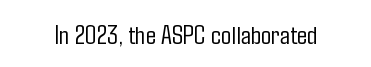
Q: Is the text bold? A: No.
Q: Is the text italic (slanted)? A: No, it is upright.
Q: Is the text underlined? A: No.
Q: Is the spacing between letters normal or unusually wide? A: Normal.
